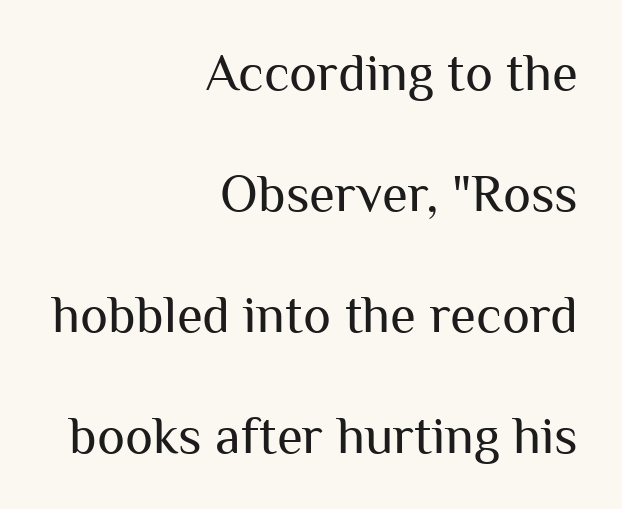
You could call the tracking neutral — neither tight nor loose. On a weight scale, this lands at 450 or below. The baseline area is clear. Note the varied advance widths — an 'i' is clearly narrower than an 'm'. Every row of glyphs terminates at an identical x-position on the right. Quick note: interline space is abundant.
